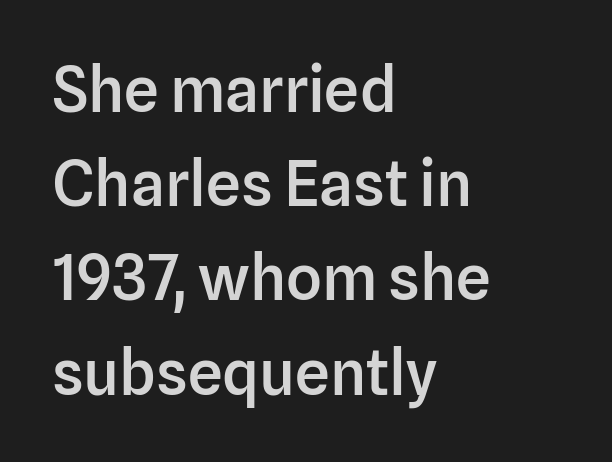
The image shows 62 px semibold sans-serif type, upright; set left-aligned, normal line spacing (1.52x), normal letter spacing, not underlined; low stroke contrast and a medium x-height.
